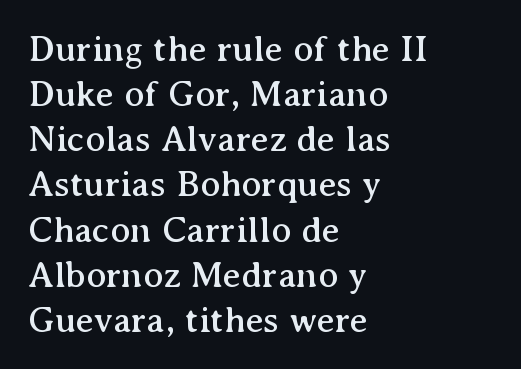
{"serif": "yes", "italic": "no", "width": "normal", "stroke_contrast": "medium", "x_height": "medium", "monospaced": "no", "underline": "no", "align": "left", "line_spacing_ratio": 1.22, "letter_spacing": "normal", "letter_spacing_em": 0.0, "glyph_px": 37}
